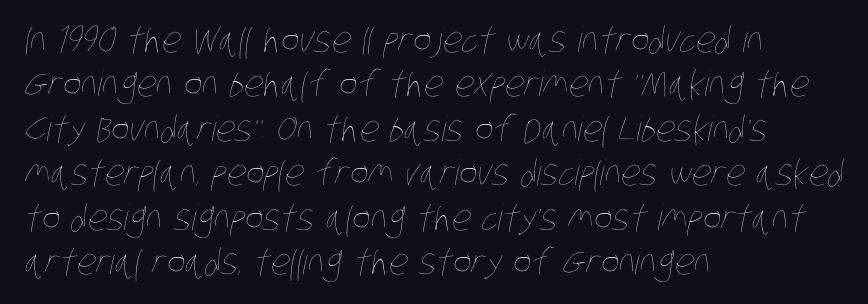
Q: Is the text bold? A: No.
Q: Is the text underlined? A: No.
Q: How is the paragraph aligned? A: Left-aligned.
Q: Is the spacing between letters normal or unusually wide? A: Normal.
Q: Is the spacing between lines tight, normal or loose? A: Normal.
Q: Width (condensed, normal, or wide)? A: Condensed.
Q: Stroke contrast? A: Low.
Q: x-height? A: Large.
Q: Monospaced? A: No.
